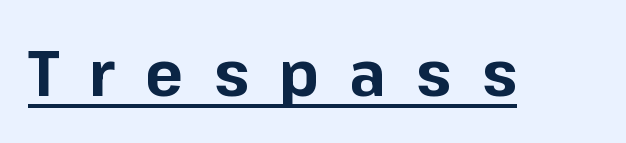
Q: Is the text bold? A: Yes.
Q: Is the text italic (slanted)? A: No, it is upright.
Q: Is the typeface a serif or a sans-serif typeface? A: Sans-serif.
Q: Is the text underlined? A: Yes.
Q: Is the spacing between letters normal or unusually wide? A: Unusually wide.
Q: Width (condensed, normal, or wide)? A: Normal.
Q: Stroke contrast? A: Low.
Q: x-height? A: Medium.
Q: Monospaced? A: No.
